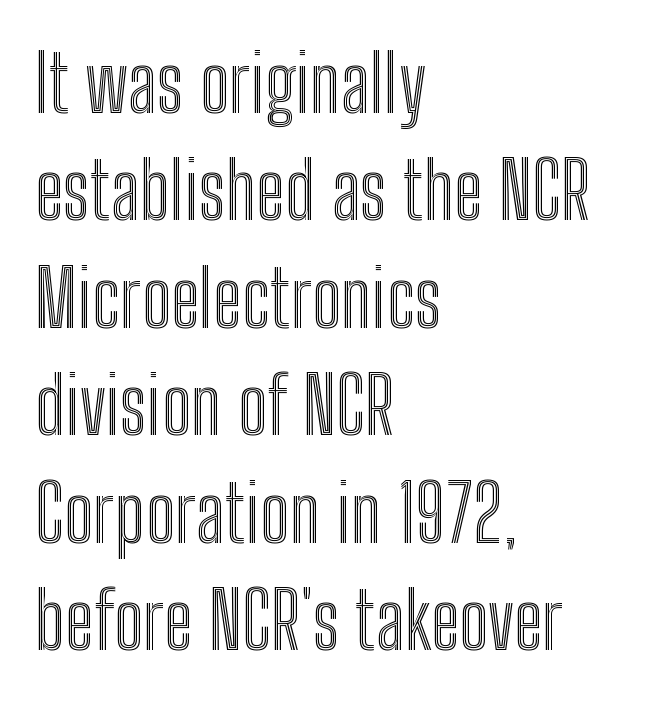
{"italic": "no", "width": "condensed", "x_height": "medium", "monospaced": "no", "underline": "no", "align": "left", "line_spacing": "normal", "line_spacing_ratio": 1.36, "letter_spacing": "normal", "letter_spacing_em": 0.0, "glyph_px": 79}
